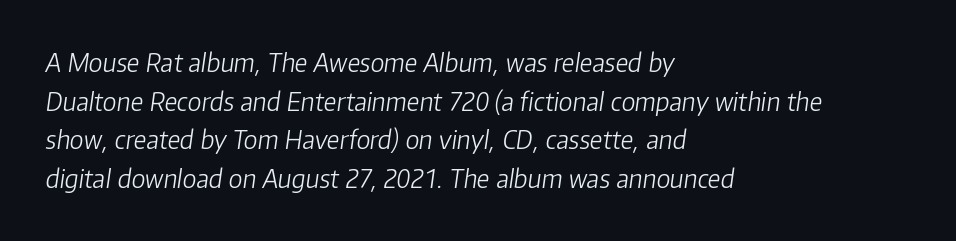
The image shows 25 px text type, italic (leaning right); set left-aligned, normal line spacing (1.55x), normal letter spacing, not underlined.
